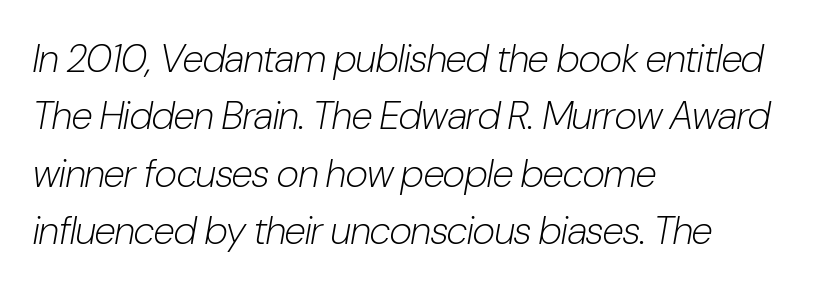
Q: Is the text bold? A: No.
Q: Is the text italic (slanted)? A: Yes, it leans right by about 10 degrees.
Q: Is the text underlined? A: No.
Q: How is the paragraph aligned? A: Left-aligned.
Q: Is the spacing between letters normal or unusually wide? A: Normal.
Q: Is the spacing between lines tight, normal or loose? A: Normal.
Q: Width (condensed, normal, or wide)? A: Condensed.
Q: Stroke contrast? A: Low.
Q: x-height? A: Medium.
Q: Monospaced? A: No.
